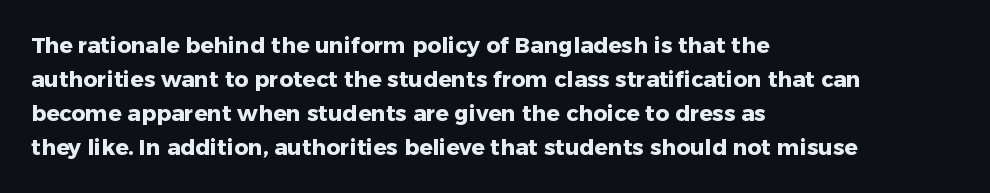
Underline: absent. Default kerning and tracking; the words read as compact shapes. Successive baselines arrive at the customary interval. You can tell it's not italic because the verticals are truly vertical. One-word summary of the alignment: left. These lines carry a lot of weight — the face is fully bold.
